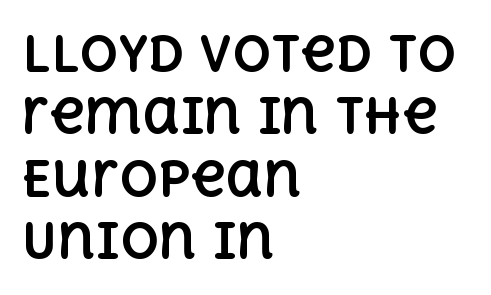
The image shows 48 px bold type, upright; set left-aligned, normal line spacing (1.3x), normal letter spacing, not underlined; a large x-height.
